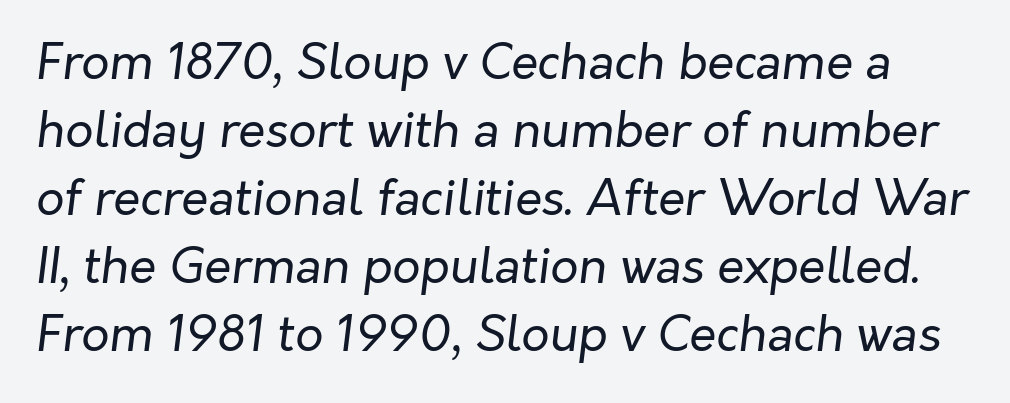
Q: Is the text bold? A: No.
Q: Is the text italic (slanted)? A: Yes, it leans right by about 7 degrees.
Q: Is the text underlined? A: No.
Q: Is the spacing between letters normal or unusually wide? A: Normal.
Q: Is the spacing between lines tight, normal or loose? A: Normal.
Q: Width (condensed, normal, or wide)? A: Normal.
Q: Stroke contrast? A: Low.
Q: x-height? A: Medium.
Q: Monospaced? A: No.
